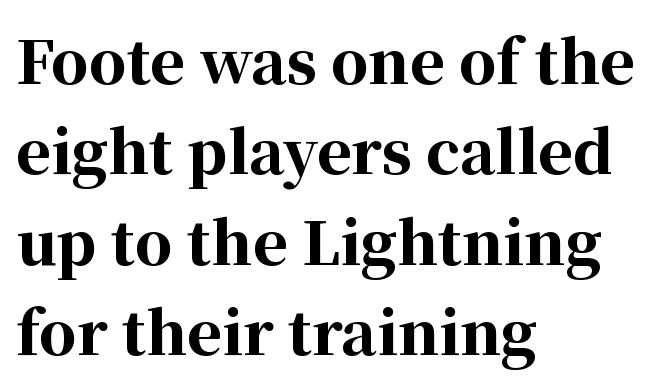
Has an underline been added? It has not. Font category for this specimen: serif. The setting favours the left margin, as ordinary paragraphs usually do. A typesetter would call this zero additional tracking. Summary of vertical rhythm: regular, with standard interline spacing. You can tell it's not italic because the verticals are truly vertical.
